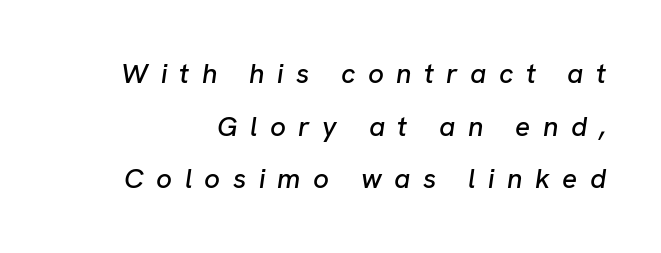
The image shows 28 px text type, italic (leaning right); set right-aligned, line spacing 1.88x, unusually wide letter spacing (+0.44 em), not underlined; low stroke contrast and a medium x-height.
